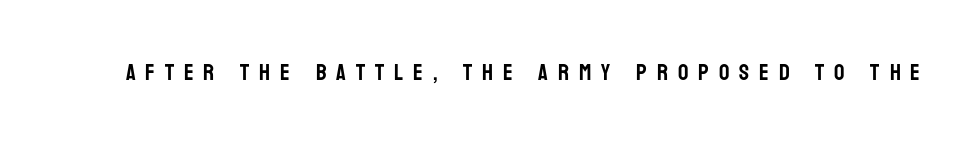
{"italic": "no", "underline": "no", "letter_spacing": "wide", "letter_spacing_em": 0.43, "glyph_px": 23}
